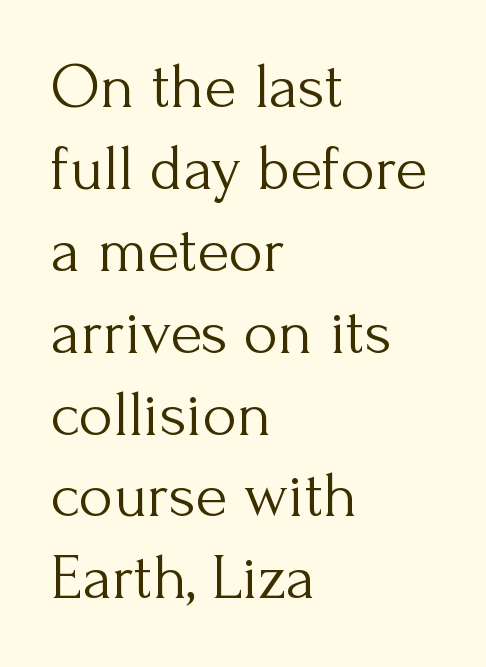
The image shows 65 px light serif type, upright; set left-aligned, normal line spacing (1.26x), normal letter spacing, not underlined; medium stroke contrast and a small x-height.
